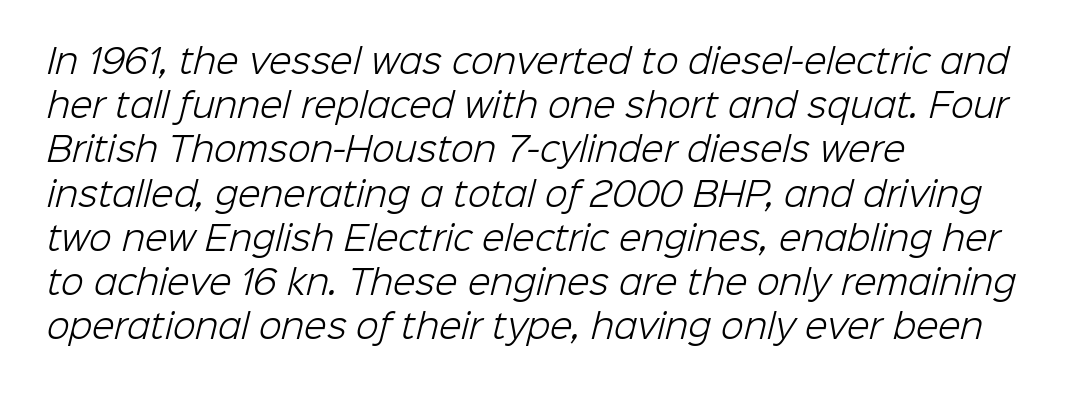
Each line starts at the same left margin while the right side varies. How are the letters spaced? Ordinarily, with no added tracking. Just letters on the line, the space beneath them empty. Compared with a typical body face, this is equally light or lighter still.
